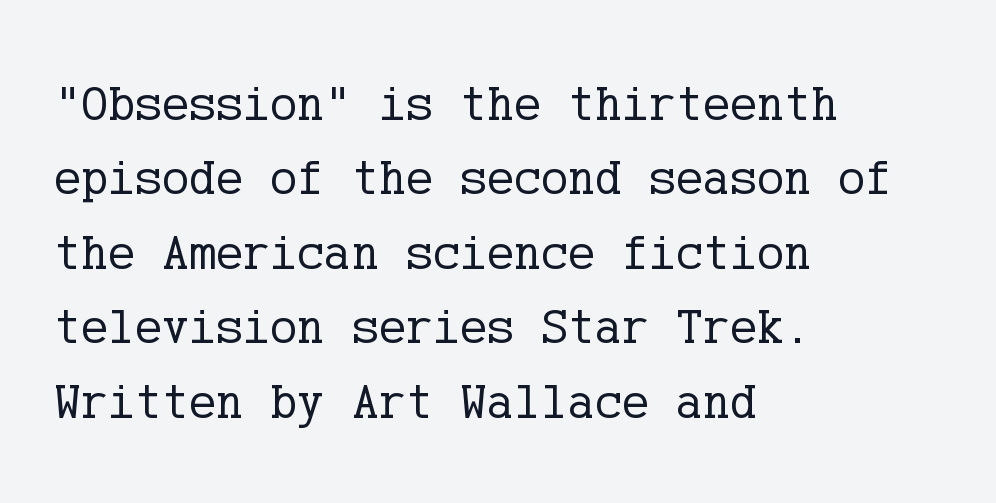
The image shows 51 px regular-weight serif type, upright; set left-aligned, normal line spacing (1.46x), normal letter spacing, not underlined; low stroke contrast and a medium x-height.
